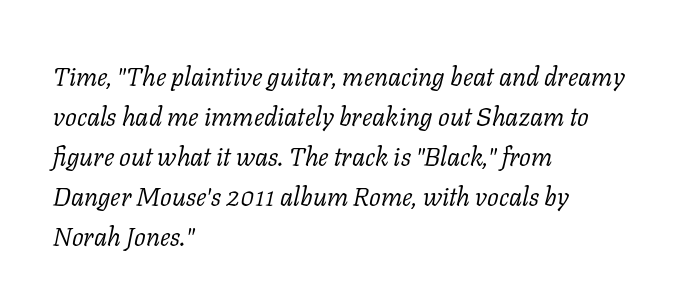
The image shows 26 px text type, italic (leaning right); set left-aligned, normal line spacing (1.54x), normal letter spacing, not underlined.
